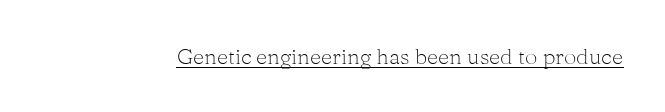
The image shows 22 px text type, upright; set normal letter spacing, underlined.
